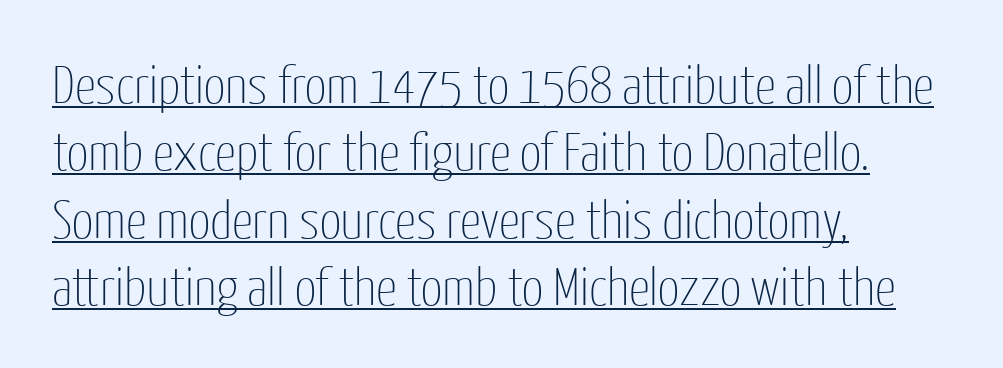
What kind of face is this? One without serifs — a sans. Vertical stems look standard width or narrower in stroke. If you drew a line through each stem, it would be perfectly vertical. The passage shown is typed in a proportional face where columns would drift.
